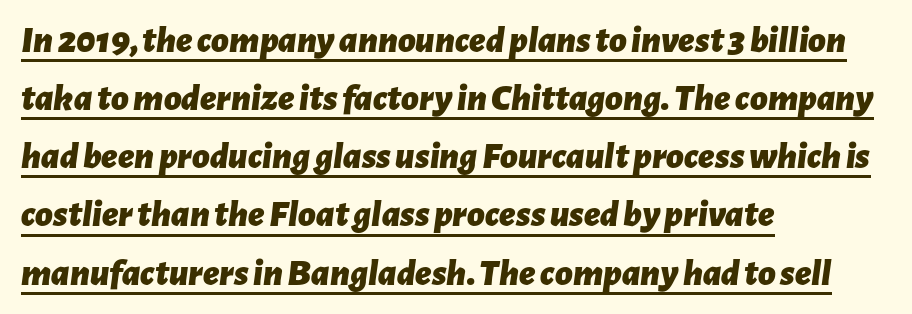
{"italic": "yes", "lean": "right", "slant_degrees": 7, "bold": "yes", "weight": "bold", "width": "normal", "stroke_contrast": "low", "x_height": "medium", "monospaced": "no", "underline": "yes", "align": "left", "line_spacing": "normal", "line_spacing_ratio": 1.53, "letter_spacing": "normal", "letter_spacing_em": 0.0, "glyph_px": 38}
